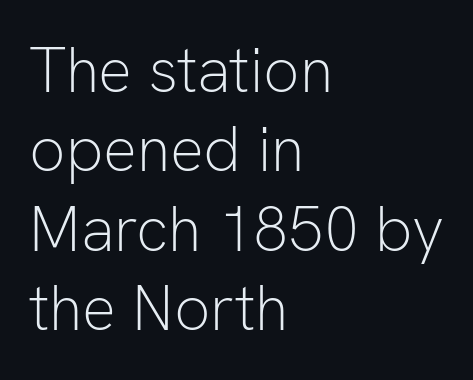
Layout note: lines flush left. You can tell from the bare stems that sans-serif type was used. The lettering holds an erect, upright posture throughout. The rendering uses natural spacing where letterforms have individual widths. Stroke mass is kept to a normal reading level or below. The rows are spaced the way most documents space them.
